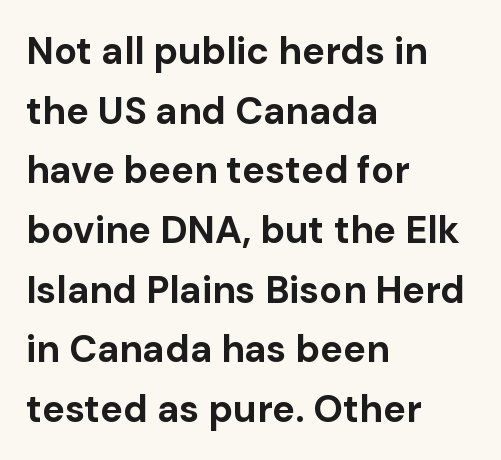
Q: Is the text bold? A: Yes.
Q: Is the text italic (slanted)? A: No, it is upright.
Q: Is the typeface a serif or a sans-serif typeface? A: Sans-serif.
Q: Is the text underlined? A: No.
Q: How is the paragraph aligned? A: Left-aligned.
Q: Is the spacing between letters normal or unusually wide? A: Normal.
Q: Is the spacing between lines tight, normal or loose? A: Normal.
Q: Width (condensed, normal, or wide)? A: Normal.
Q: Stroke contrast? A: Low.
Q: x-height? A: Medium.
Q: Monospaced? A: No.
